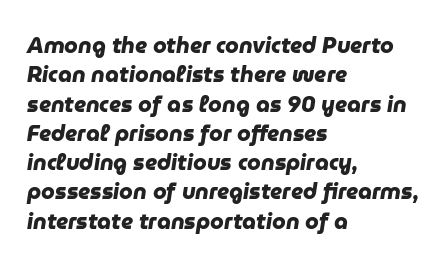
Regarding leading, the lines here are spaced in the standard way. One-word summary of the alignment: left. Honestly, the letter spacing is just normal — you wouldn't notice it. Clear beneath every line of the passage.
